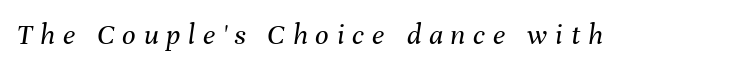
The image shows 30 px regular-weight type, italic (leaning right); set unusually wide letter spacing (+0.26 em), not underlined; medium stroke contrast and a medium x-height.
